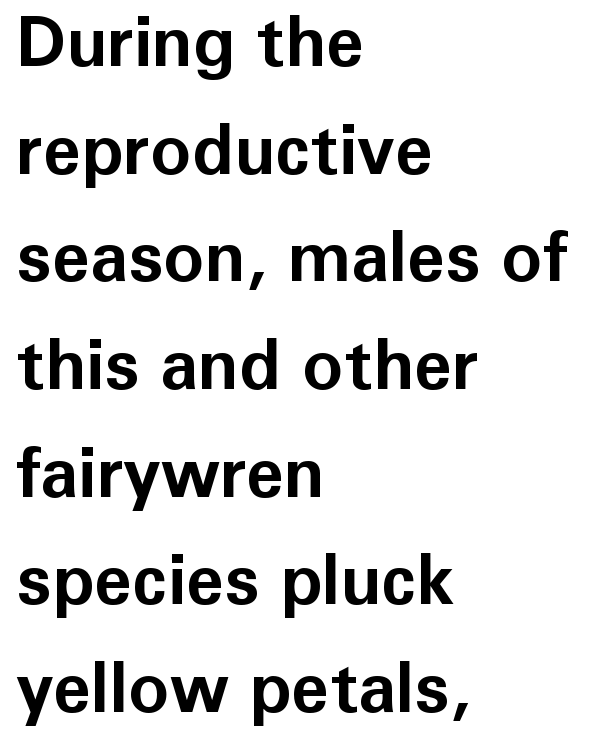
Q: Is the text bold? A: Yes.
Q: Is the text italic (slanted)? A: No, it is upright.
Q: Is the typeface a serif or a sans-serif typeface? A: Sans-serif.
Q: Is the text underlined? A: No.
Q: How is the paragraph aligned? A: Left-aligned.
Q: Is the spacing between letters normal or unusually wide? A: Normal.
Q: Is the spacing between lines tight, normal or loose? A: Normal.
Q: Width (condensed, normal, or wide)? A: Normal.
Q: Stroke contrast? A: Low.
Q: x-height? A: Medium.
Q: Monospaced? A: No.
